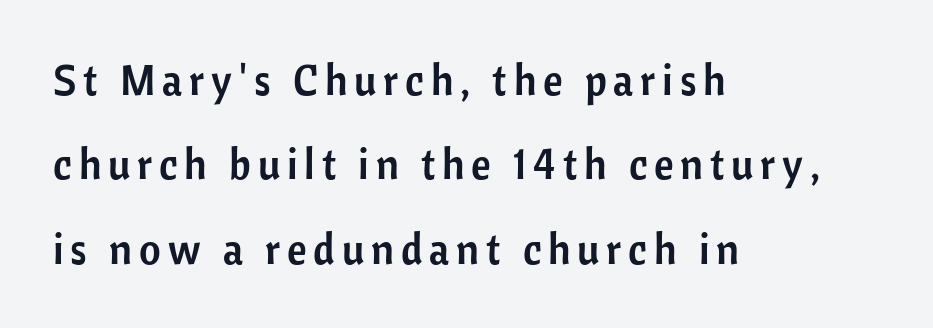
Q: Is the text italic (slanted)? A: No, it is upright.
Q: Is the typeface a serif or a sans-serif typeface? A: Sans-serif.
Q: Is the text underlined? A: No.
Q: How is the paragraph aligned? A: Left-aligned.
Q: Is the spacing between lines tight, normal or loose? A: Loose.
Q: Width (condensed, normal, or wide)? A: Normal.
Q: Stroke contrast? A: Low.
Q: x-height? A: Medium.
Q: Monospaced? A: No.
